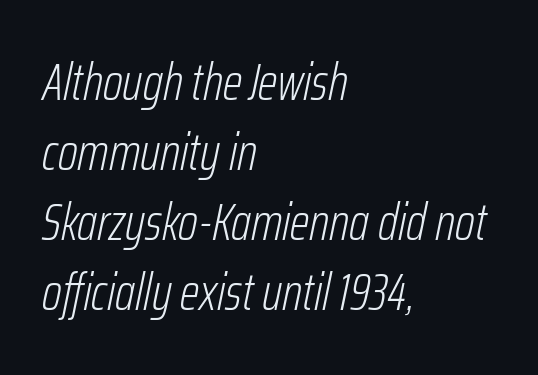
The image shows 51 px light, condensed type, italic (leaning right); set left-aligned, normal line spacing (1.37x), normal letter spacing, not underlined; low stroke contrast and a medium x-height.
